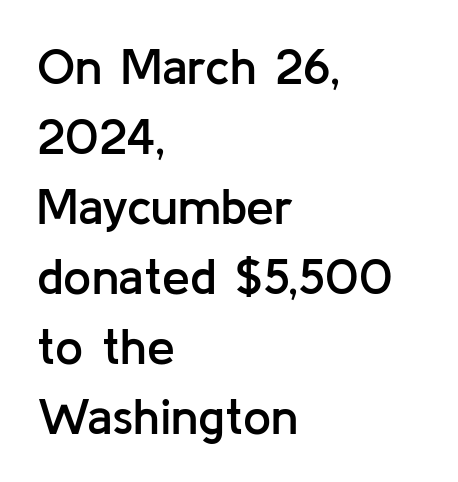
{"serif": "no", "italic": "no", "bold": "semi", "weight": "semibold", "width": "normal", "stroke_contrast": "low", "x_height": "medium", "monospaced": "no", "underline": "no", "align": "left", "line_spacing": "normal", "line_spacing_ratio": 1.4, "letter_spacing": "normal", "letter_spacing_em": 0.0, "glyph_px": 50}
